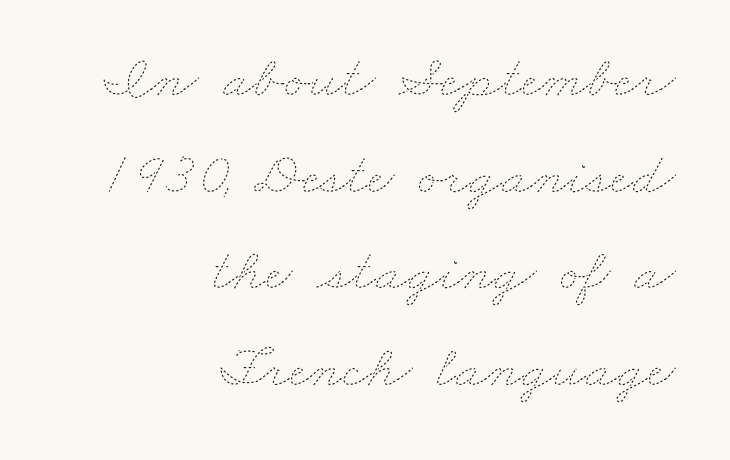
Q: Is the text bold? A: No.
Q: Is the text underlined? A: No.
Q: How is the paragraph aligned? A: Right-aligned.
Q: Is the spacing between letters normal or unusually wide? A: Normal.
Q: Is the spacing between lines tight, normal or loose? A: Normal.
Q: Width (condensed, normal, or wide)? A: Wide.
Q: Stroke contrast? A: Low.
Q: x-height? A: Small.
Q: Monospaced? A: No.
